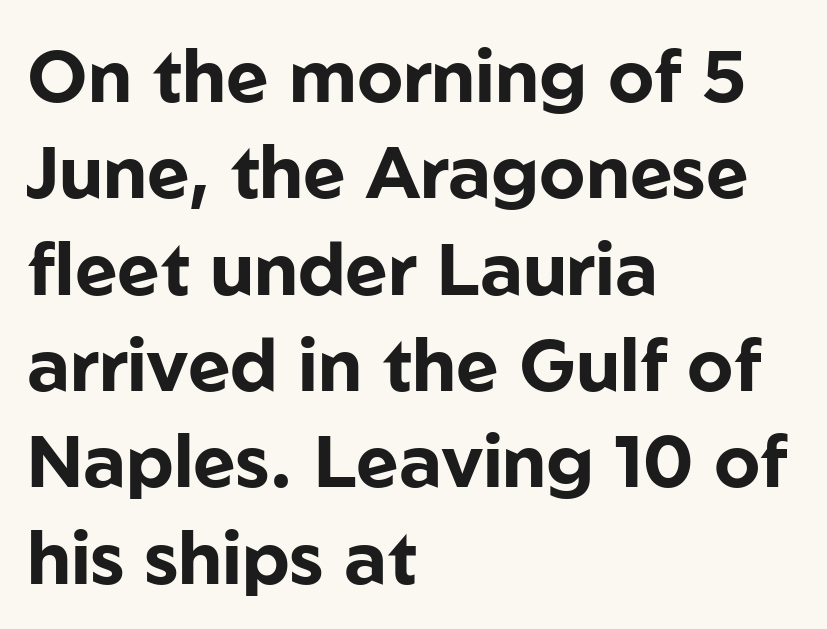
The image shows 73 px bold sans-serif type, upright; set left-aligned, normal line spacing (1.32x), normal letter spacing, not underlined; low stroke contrast and a medium x-height.
